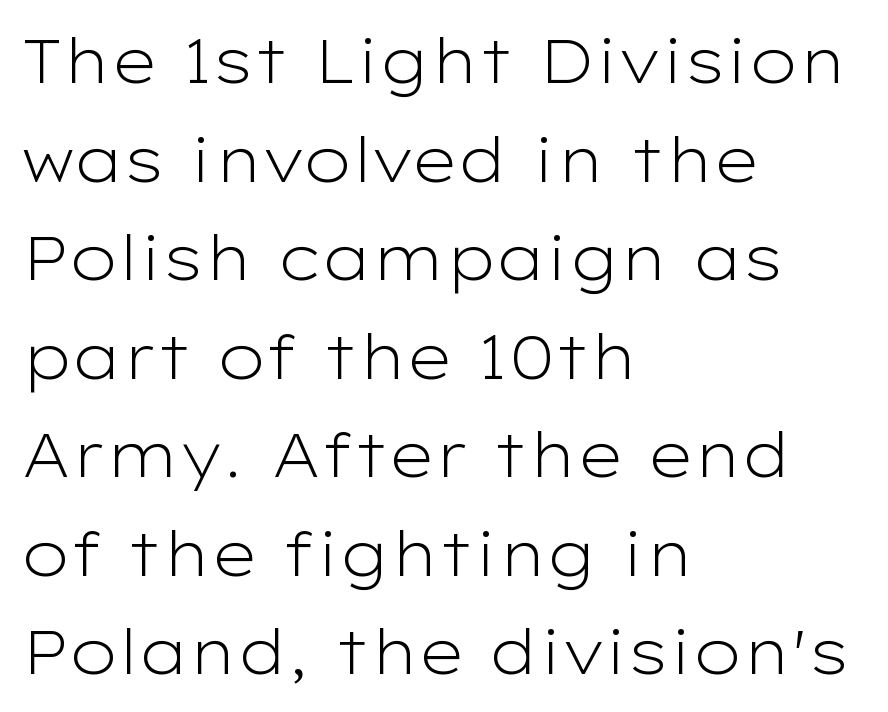
Q: Is the text bold? A: No.
Q: Is the text italic (slanted)? A: No, it is upright.
Q: Is the typeface a serif or a sans-serif typeface? A: Sans-serif.
Q: Is the text underlined? A: No.
Q: How is the paragraph aligned? A: Left-aligned.
Q: Is the spacing between letters normal or unusually wide? A: Normal.
Q: Is the spacing between lines tight, normal or loose? A: Normal.
Q: Width (condensed, normal, or wide)? A: Wide.
Q: Stroke contrast? A: Low.
Q: x-height? A: Medium.
Q: Monospaced? A: No.
